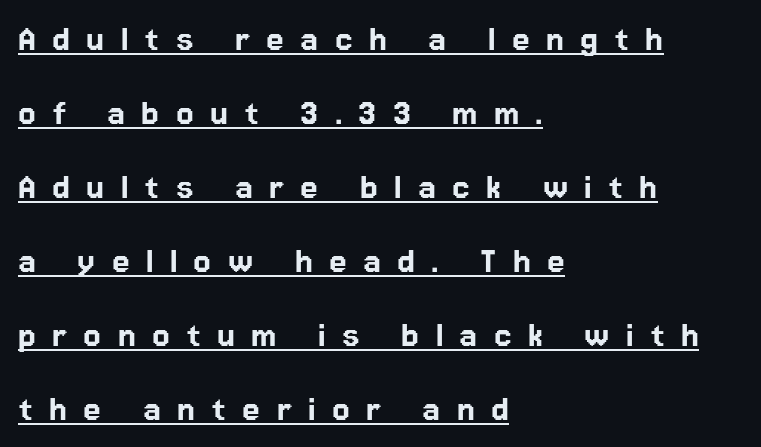
Q: Is the text italic (slanted)? A: No, it is upright.
Q: Is the typeface a serif or a sans-serif typeface? A: Sans-serif.
Q: Is the text underlined? A: Yes.
Q: How is the paragraph aligned? A: Left-aligned.
Q: Is the spacing between letters normal or unusually wide? A: Unusually wide.
Q: Width (condensed, normal, or wide)? A: Normal.
Q: Stroke contrast? A: Low.
Q: x-height? A: Medium.
Q: Monospaced? A: No.
